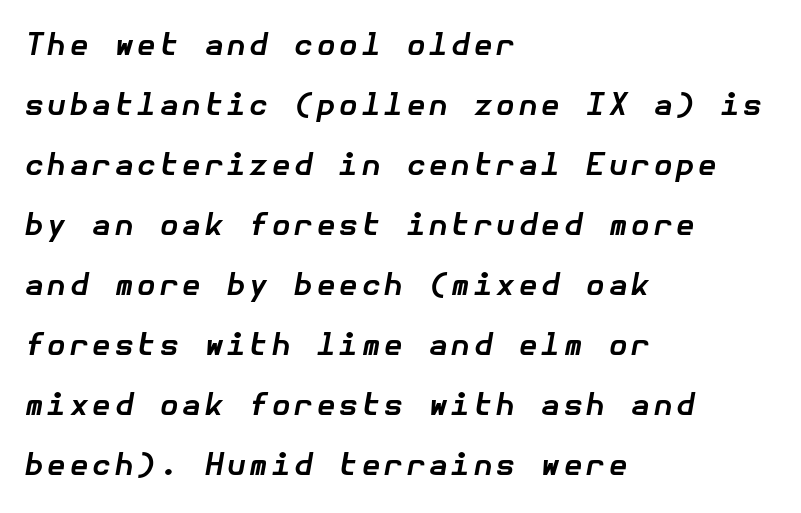
{"italic": "yes", "lean": "right", "slant_degrees": 10, "bold": "yes", "weight": "bold", "width": "normal", "stroke_contrast": "low", "x_height": "medium", "underline": "no", "align": "left", "line_spacing": "loose", "line_spacing_ratio": 2.0, "glyph_px": 30}
